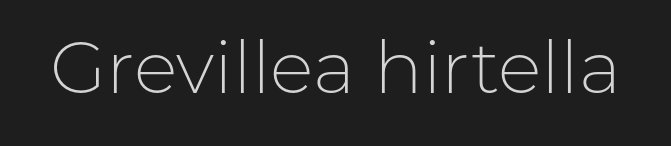
{"serif": "no", "italic": "no", "bold": "no", "weight": "light", "width": "normal", "stroke_contrast": "low", "x_height": "medium", "monospaced": "no", "underline": "no", "letter_spacing": "normal", "letter_spacing_em": 0.0, "glyph_px": 73}
